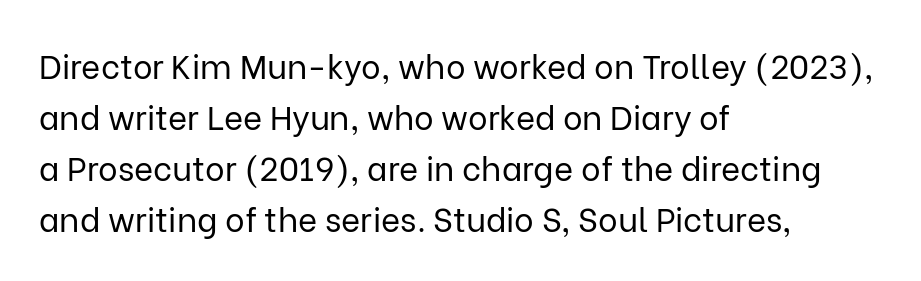
Q: Is the text bold? A: No.
Q: Is the text italic (slanted)? A: No, it is upright.
Q: Is the typeface a serif or a sans-serif typeface? A: Sans-serif.
Q: Is the text underlined? A: No.
Q: How is the paragraph aligned? A: Left-aligned.
Q: Is the spacing between letters normal or unusually wide? A: Normal.
Q: Is the spacing between lines tight, normal or loose? A: Normal.
Q: Width (condensed, normal, or wide)? A: Normal.
Q: Stroke contrast? A: Low.
Q: x-height? A: Medium.
Q: Monospaced? A: No.
